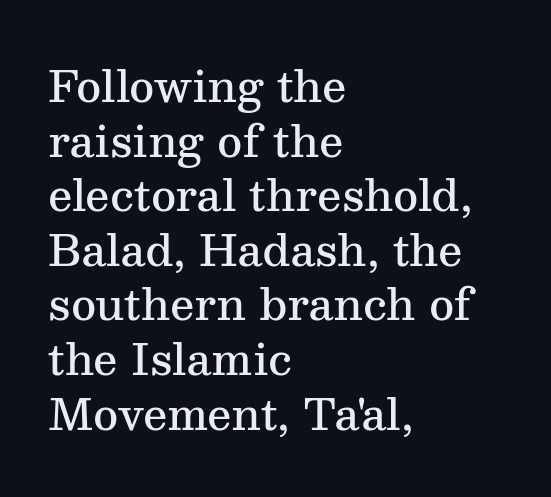
The image shows 43 px semibold serif type, upright; set left-aligned, normal line spacing (1.27x), normal letter spacing, not underlined; medium stroke contrast and a medium x-height.
